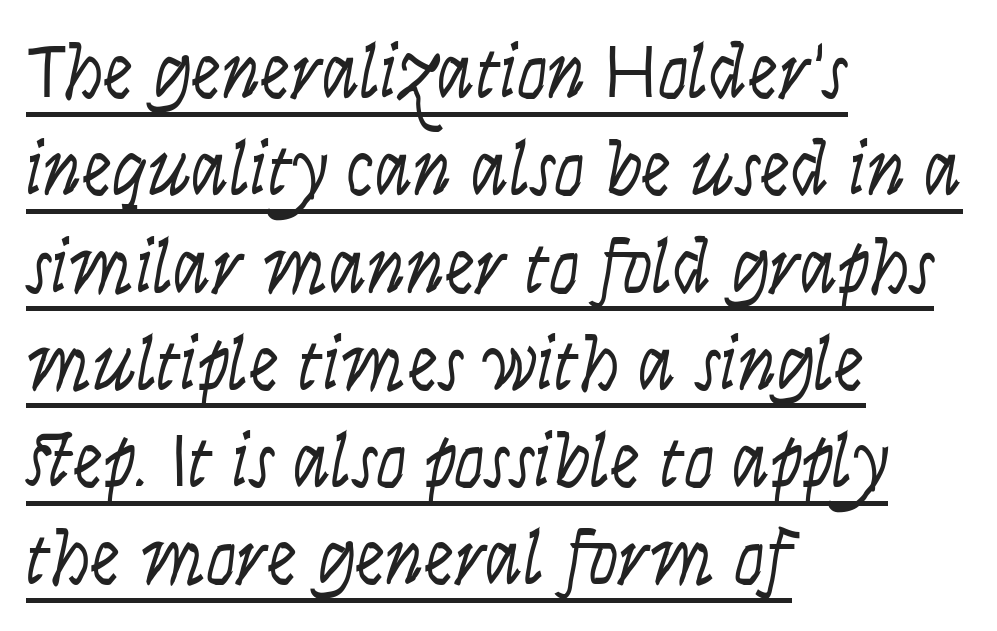
The image shows 76 px light, condensed sans-serif type; set left-aligned, normal line spacing (1.28x), normal letter spacing, underlined; low stroke contrast and a large x-height.
